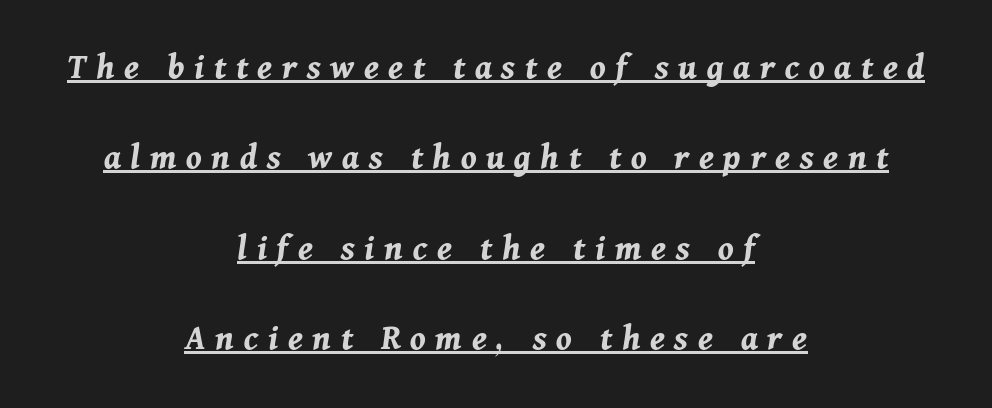
{"italic": "yes", "lean": "right", "slant_degrees": 11, "bold": "yes", "weight": "bold", "width": "normal", "stroke_contrast": "medium", "x_height": "medium", "monospaced": "no", "underline": "yes", "align": "center", "line_spacing": "loose", "line_spacing_ratio": 2.44, "letter_spacing": "wide", "letter_spacing_em": 0.26, "glyph_px": 37}
